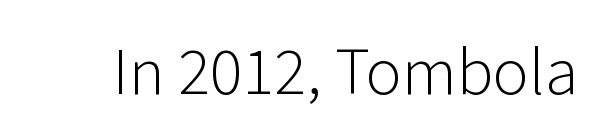
A quiet, ordinary-to-light weight characterises the typeface. The letters stand straight up with perfectly vertical stems. A sans-serif font was chosen for this passage. The area under the type is left untouched. The letters advance in unequal steps, a hallmark of proportional type.
